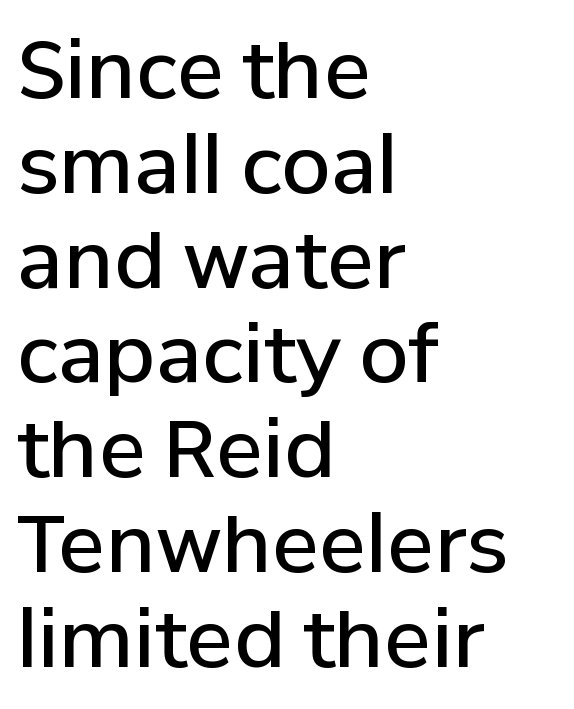
Line beginnings align vertically; line endings do not. The passage shown is not underscored anywhere. A semibold gives these letters moderate extra thickness, short of bold. Each word holds together tightly as a unit, with standard inter-letter gaps. Look at the bottom of the vertical strokes: they stop flat, with no serifs.
